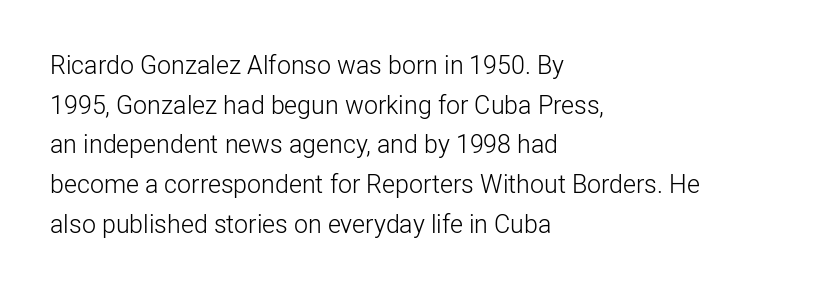
No italicization has been applied; the sample stays upright. Which margin do the lines hug? The left one — the right edge is uneven. Interline gaps are of average width in this sample. Descender tails drop into unmarked territory.
